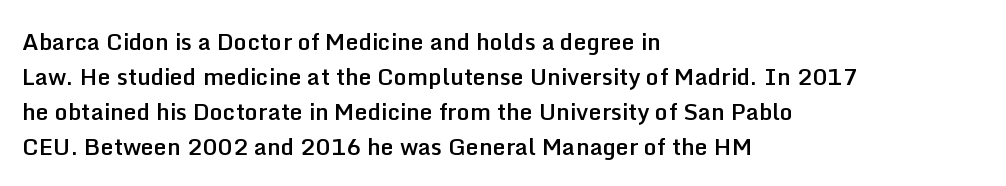
Teacher's note: observe the even left margin — that is flush-left alignment. The letters stand upright; this is a roman face. The string is rendered with underlining switched off. A somewhat darkened texture: the type is semibold rather than bold.
